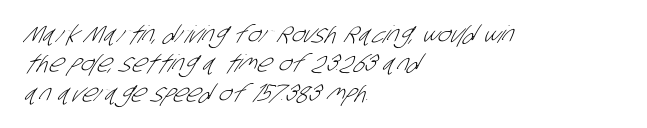
Q: Is the text bold? A: No.
Q: Is the text underlined? A: No.
Q: How is the paragraph aligned? A: Left-aligned.
Q: Is the spacing between letters normal or unusually wide? A: Normal.
